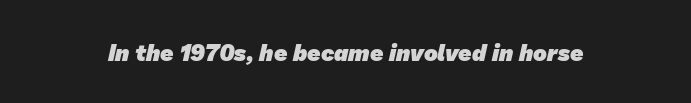
Q: Is the text bold? A: Yes.
Q: Is the text underlined? A: No.
Q: Is the spacing between letters normal or unusually wide? A: Normal.
